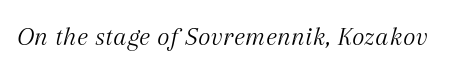
{"italic": "yes", "lean": "right", "slant_degrees": 12, "bold": "no", "underline": "no", "letter_spacing": "normal", "letter_spacing_em": 0.0, "glyph_px": 27}
